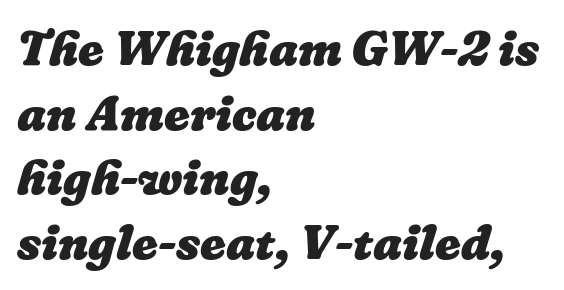
The baseline area is clear. Caption: multi-line text, flush left, ragged right. Notice how descenders clear the ascenders below comfortably — that's standard leading. Default kerning and tracking; the words read as compact shapes.
